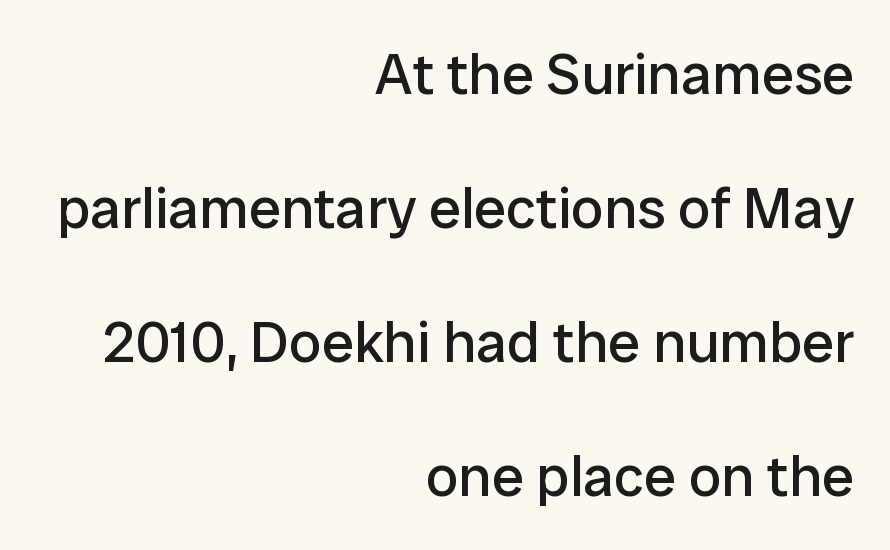
Q: Is the text bold? A: No.
Q: Is the text italic (slanted)? A: No, it is upright.
Q: Is the typeface a serif or a sans-serif typeface? A: Sans-serif.
Q: Is the text underlined? A: No.
Q: How is the paragraph aligned? A: Right-aligned.
Q: Is the spacing between letters normal or unusually wide? A: Normal.
Q: Is the spacing between lines tight, normal or loose? A: Loose.
Q: Width (condensed, normal, or wide)? A: Normal.
Q: Stroke contrast? A: Low.
Q: x-height? A: Medium.
Q: Monospaced? A: No.
